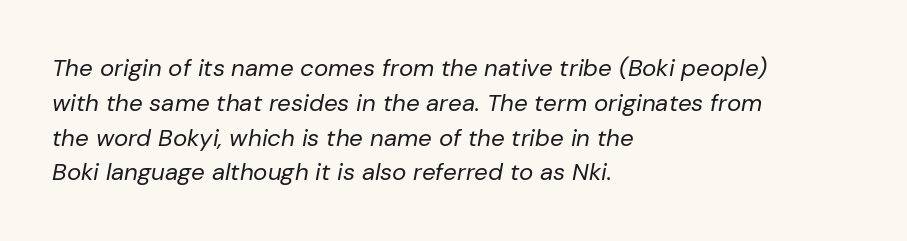
{"italic": "yes", "lean": "right", "slant_degrees": 10, "bold": "no", "underline": "no", "align": "left", "line_spacing": "normal", "line_spacing_ratio": 1.45, "letter_spacing": "normal", "letter_spacing_em": 0.0, "glyph_px": 24}
